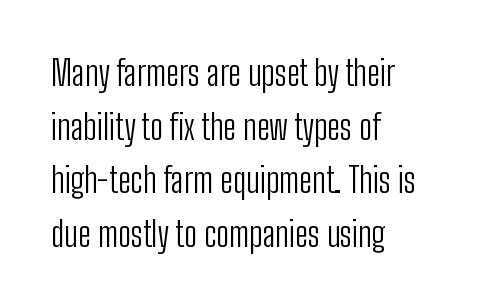
Q: Is the text bold? A: No.
Q: Is the text italic (slanted)? A: No, it is upright.
Q: Is the typeface a serif or a sans-serif typeface? A: Sans-serif.
Q: Is the text underlined? A: No.
Q: How is the paragraph aligned? A: Left-aligned.
Q: Is the spacing between letters normal or unusually wide? A: Normal.
Q: Is the spacing between lines tight, normal or loose? A: Normal.
Q: Width (condensed, normal, or wide)? A: Condensed.
Q: Stroke contrast? A: Low.
Q: x-height? A: Medium.
Q: Monospaced? A: No.
